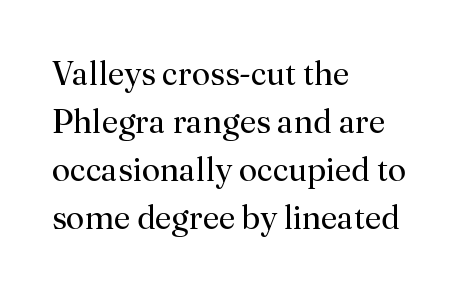
Q: Is the text bold? A: No.
Q: Is the text italic (slanted)? A: No, it is upright.
Q: Is the typeface a serif or a sans-serif typeface? A: Serif.
Q: Is the text underlined? A: No.
Q: How is the paragraph aligned? A: Left-aligned.
Q: Is the spacing between letters normal or unusually wide? A: Normal.
Q: Is the spacing between lines tight, normal or loose? A: Normal.
Q: Width (condensed, normal, or wide)? A: Normal.
Q: Stroke contrast? A: Medium.
Q: x-height? A: Small.
Q: Monospaced? A: No.
